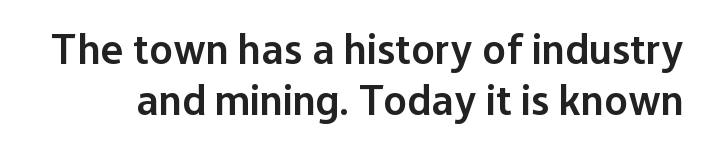
{"serif": "no", "italic": "no", "bold": "semi", "weight": "semibold", "width": "normal", "stroke_contrast": "low", "x_height": "medium", "monospaced": "no", "underline": "no", "line_spacing_ratio": 1.19, "letter_spacing": "normal", "letter_spacing_em": 0.0, "glyph_px": 43}
